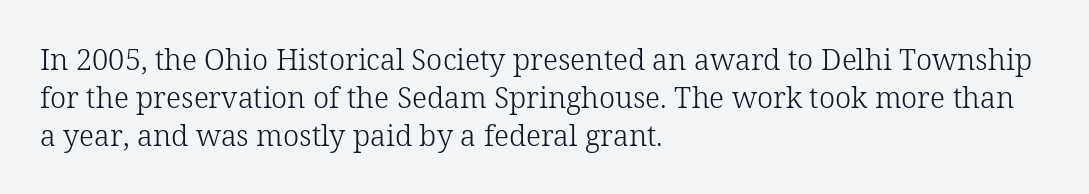
The image shows 29 px light serif type, upright; set left-aligned, normal line spacing (1.31x), normal letter spacing, not underlined; low stroke contrast and a medium x-height.
